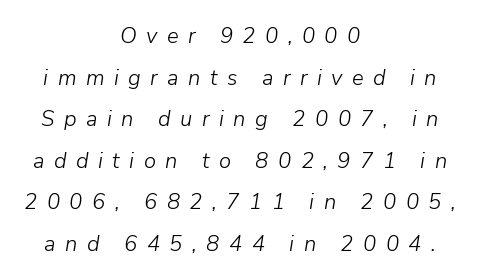
Lines of text with bare space underneath. On a weight scale, this lands at 450 or below. Does extra space separate the letters? Yes, quite a lot of it. The whitespace from short lines is split evenly between both sides. Characters are canted at an angle relative to the baseline's perpendicular.
